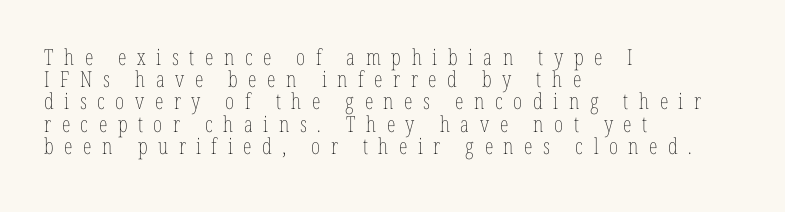
The image shows 22 px text type, upright; set left-aligned, tight line spacing (1.01x), unusually wide letter spacing (+0.48 em), not underlined.
